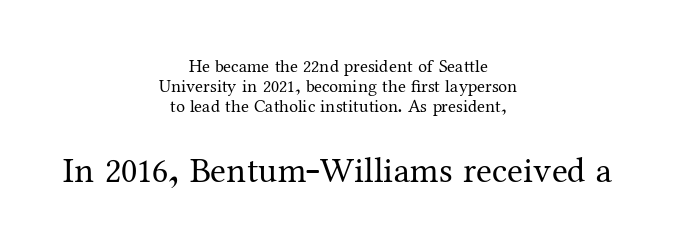
The designer dialed line spacing down below the default. Alignment: centered. Caption: standard tracking, unaltered. Stems and bowls with no extra thickness — not bold. The following chunk of copy outweighs the initial chunk in type size. Stroke terminals: seriffed.
